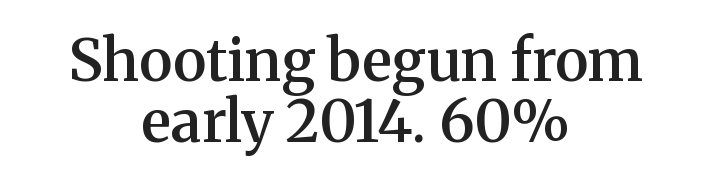
The image shows 58 px semibold serif type, upright; set centered, tight line spacing (1.05x), normal letter spacing, not underlined; medium stroke contrast and a medium x-height.
